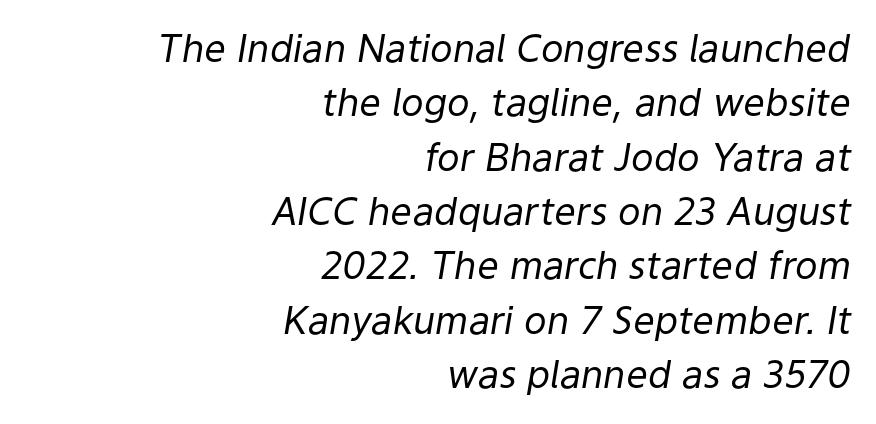
Students, note that the glyphs here touch the page at normal intervals. Heft: none added — not bold. Anything drawn beneath the words? Only blank space. Looks like regular typesetting: each glyph gets only the width it needs. The text block is weighted toward the right margin, trailing off unevenly leftward.
